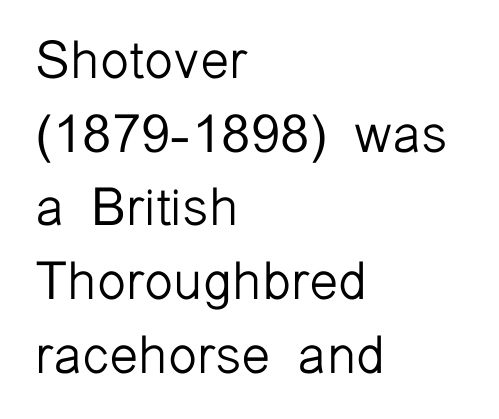
{"serif": "no", "italic": "no", "bold": "no", "weight": "light", "width": "normal", "stroke_contrast": "low", "x_height": "medium", "monospaced": "no", "underline": "no", "align": "left", "line_spacing": "normal", "line_spacing_ratio": 1.39, "letter_spacing": "normal", "letter_spacing_em": 0.0, "glyph_px": 53}
